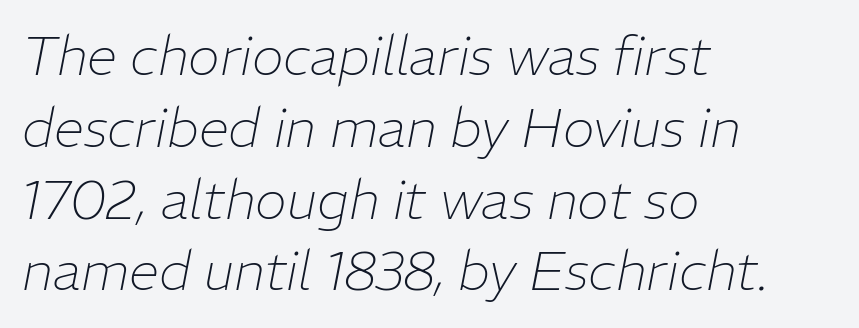
The image shows 54 px thin type, italic (leaning right); set left-aligned, normal line spacing (1.33x), normal letter spacing, not underlined; low stroke contrast and a medium x-height.
